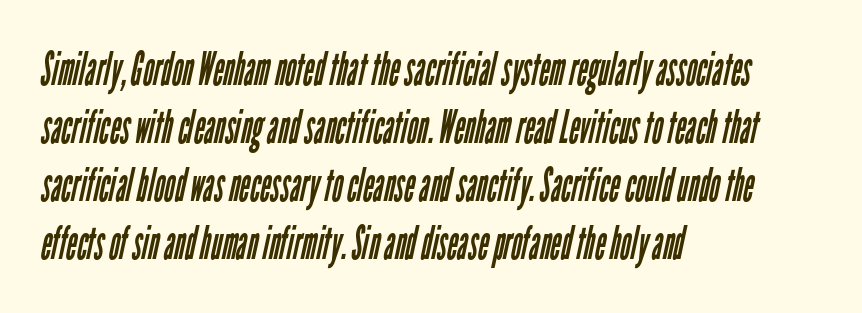
{"serif": "no", "bold": "no", "weight": "regular", "width": "condensed", "stroke_contrast": "low", "x_height": "medium", "monospaced": "no", "underline": "no", "align": "left", "line_spacing": "normal", "line_spacing_ratio": 1.26, "letter_spacing": "normal", "letter_spacing_em": 0.0, "glyph_px": 46}
